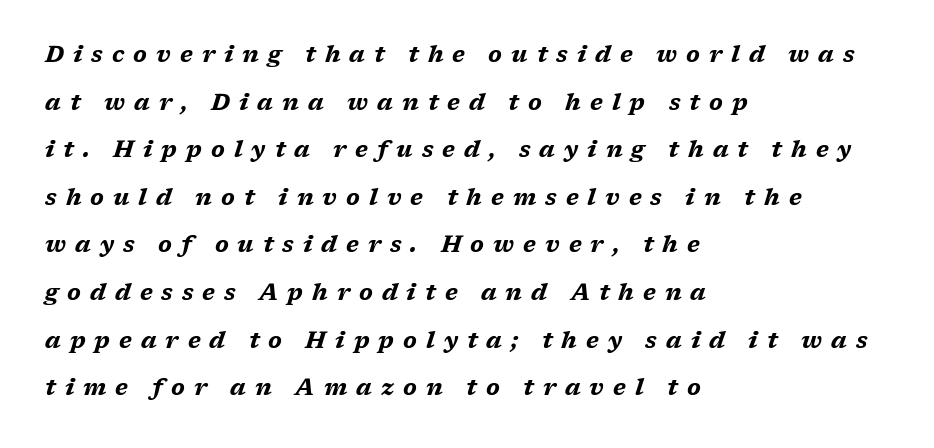
Q: Is the text bold? A: Yes.
Q: Is the text italic (slanted)? A: Yes, it leans right by about 17 degrees.
Q: Is the text underlined? A: No.
Q: How is the paragraph aligned? A: Left-aligned.
Q: Is the spacing between letters normal or unusually wide? A: Unusually wide.
Q: Is the spacing between lines tight, normal or loose? A: Loose.
